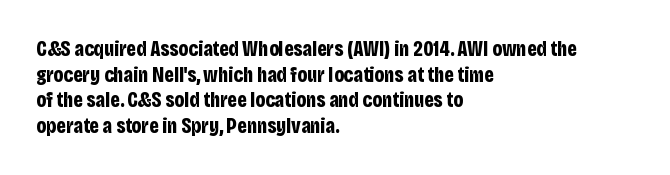
Q: Is the text bold? A: Yes.
Q: Is the text italic (slanted)? A: No, it is upright.
Q: Is the text underlined? A: No.
Q: How is the paragraph aligned? A: Left-aligned.
Q: Is the spacing between letters normal or unusually wide? A: Normal.
